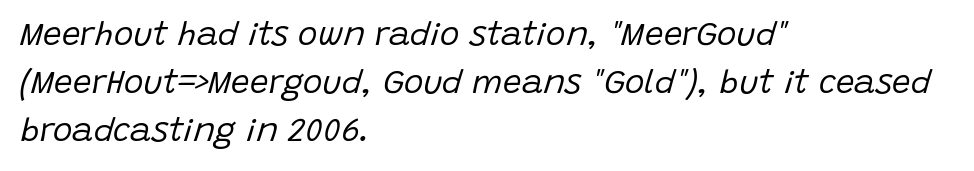
Q: Is the text bold? A: No.
Q: Is the text italic (slanted)? A: Yes, it leans right by about 15 degrees.
Q: Is the text underlined? A: No.
Q: How is the paragraph aligned? A: Left-aligned.
Q: Is the spacing between letters normal or unusually wide? A: Normal.
Q: Is the spacing between lines tight, normal or loose? A: Normal.
Q: Width (condensed, normal, or wide)? A: Normal.
Q: Stroke contrast? A: Low.
Q: x-height? A: Large.
Q: Monospaced? A: No.
